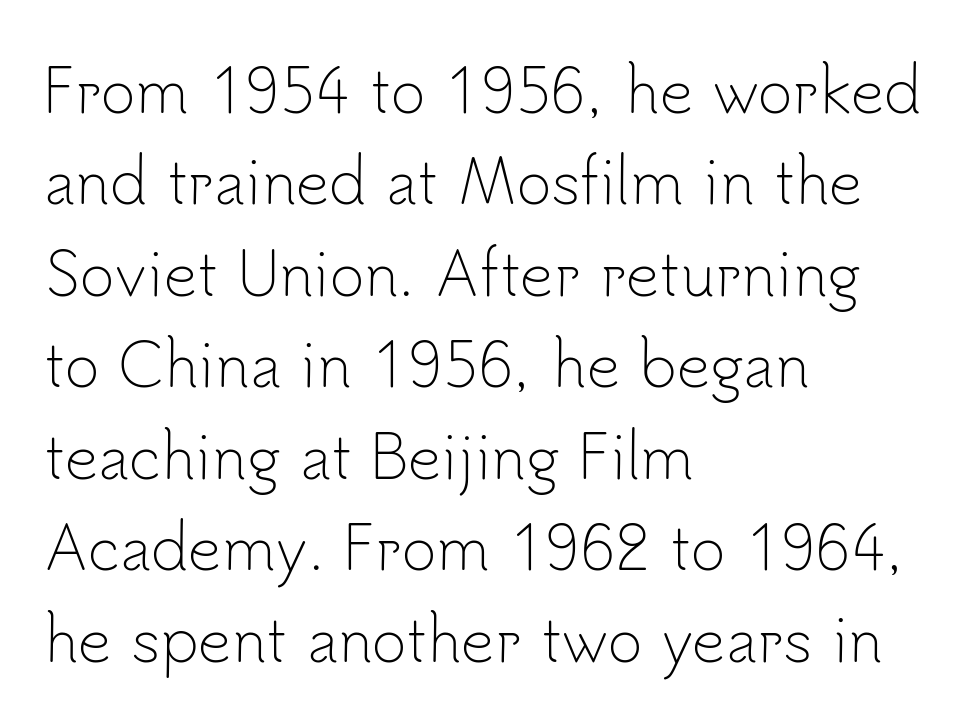
Q: Is the text bold? A: No.
Q: Is the text italic (slanted)? A: No, it is upright.
Q: Is the typeface a serif or a sans-serif typeface? A: Sans-serif.
Q: Is the text underlined? A: No.
Q: How is the paragraph aligned? A: Left-aligned.
Q: Is the spacing between letters normal or unusually wide? A: Normal.
Q: Is the spacing between lines tight, normal or loose? A: Normal.
Q: Width (condensed, normal, or wide)? A: Normal.
Q: Stroke contrast? A: Low.
Q: x-height? A: Small.
Q: Monospaced? A: No.
